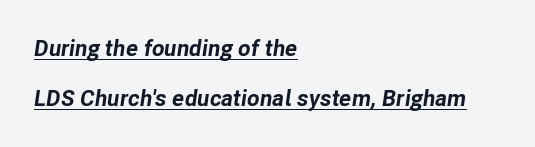
{"italic": "yes", "lean": "right", "slant_degrees": 8, "bold": "yes", "underline": "yes", "align": "left", "line_spacing": "loose", "line_spacing_ratio": 2.19, "letter_spacing": "normal", "letter_spacing_em": 0.0, "glyph_px": 23}
